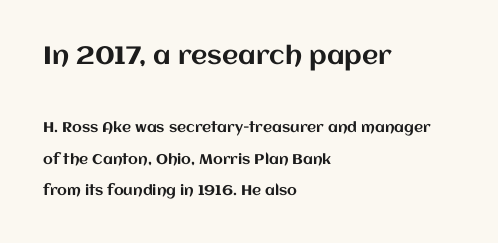
Q: Is the text italic (slanted)? A: No, it is upright.
Q: Is the text underlined? A: No.
Q: How is the paragraph aligned? A: Left-aligned.
Q: Is the spacing between letters normal or unusually wide? A: Normal.
Q: Is the spacing between lines tight, normal or loose? A: Loose.
Q: Which block of text is set in a larger size, the first (top) or the second (bottom)? A: The first (top) one.
